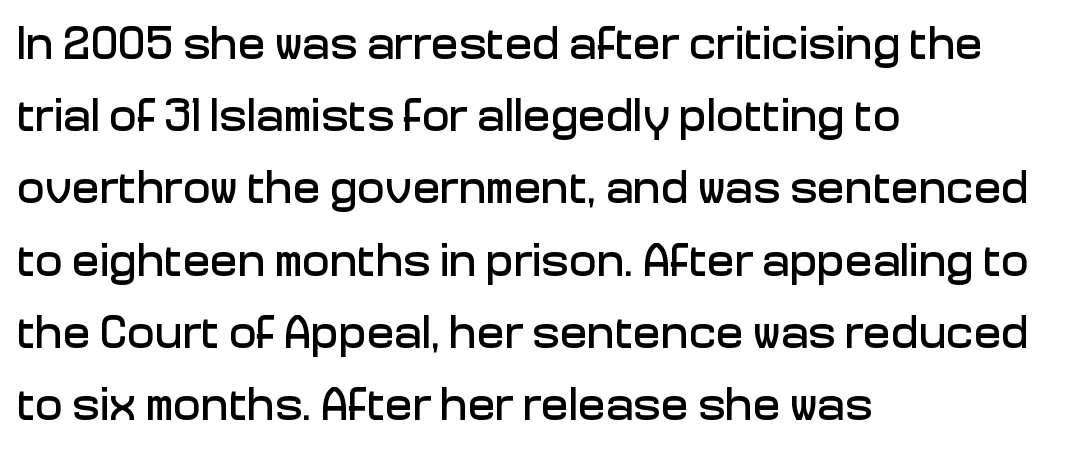
{"serif": "no", "italic": "no", "width": "normal", "stroke_contrast": "low", "x_height": "medium", "monospaced": "no", "underline": "no", "align": "left", "line_spacing": "normal", "line_spacing_ratio": 1.57, "letter_spacing": "normal", "letter_spacing_em": 0.0, "glyph_px": 46}
